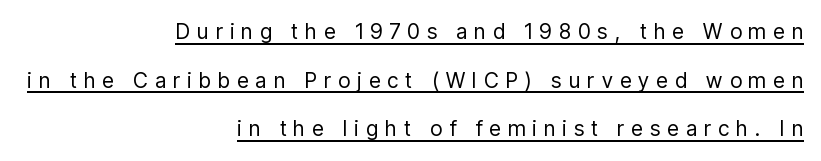
Q: Is the text bold? A: No.
Q: Is the text italic (slanted)? A: No, it is upright.
Q: Is the text underlined? A: Yes.
Q: How is the paragraph aligned? A: Right-aligned.
Q: Is the spacing between letters normal or unusually wide? A: Unusually wide.
Q: Is the spacing between lines tight, normal or loose? A: Loose.
